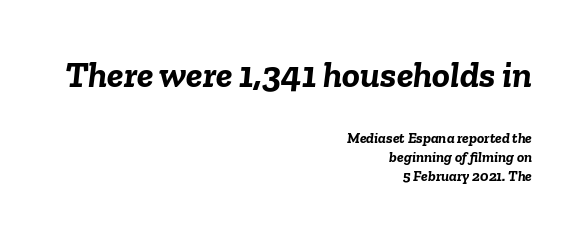
Q: Is the text bold? A: Yes.
Q: Is the text italic (slanted)? A: Yes, it leans right by about 6 degrees.
Q: Is the text underlined? A: No.
Q: How is the paragraph aligned? A: Right-aligned.
Q: Is the spacing between letters normal or unusually wide? A: Normal.
Q: Is the spacing between lines tight, normal or loose? A: Normal.
Q: Which block of text is set in a larger size, the first (top) or the second (bottom)? A: The first (top) one.
Q: Width (condensed, normal, or wide)? A: Normal.
Q: Stroke contrast? A: Low.
Q: x-height? A: Medium.
Q: Monospaced? A: No.
